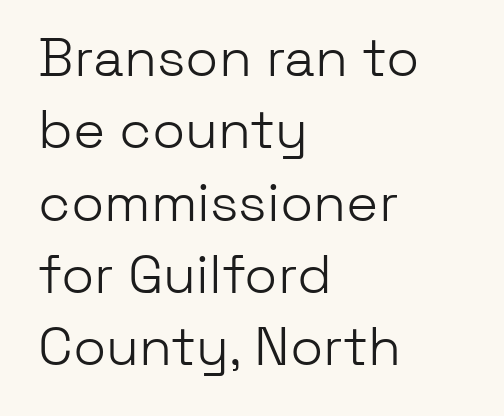
These lines are rendered in a variable-pitch font. Does extra space separate the letters? No, they use regular spacing. The lines sit at an ordinary, default distance from one another. The baseline area is clear. Ink coverage per letter is moderate at most.
